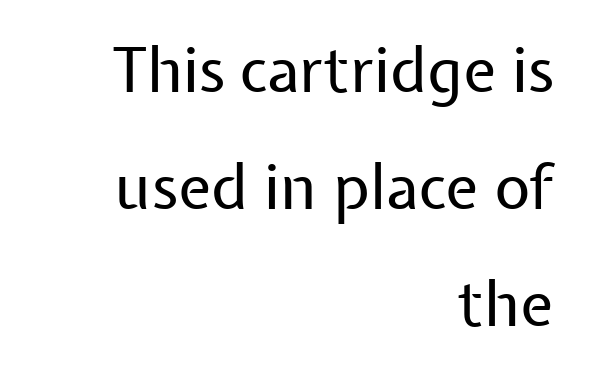
Q: Is the text bold? A: No.
Q: Is the text italic (slanted)? A: No, it is upright.
Q: Is the typeface a serif or a sans-serif typeface? A: Sans-serif.
Q: Is the text underlined? A: No.
Q: How is the paragraph aligned? A: Right-aligned.
Q: Is the spacing between letters normal or unusually wide? A: Normal.
Q: Width (condensed, normal, or wide)? A: Normal.
Q: Stroke contrast? A: Low.
Q: x-height? A: Medium.
Q: Monospaced? A: No.
